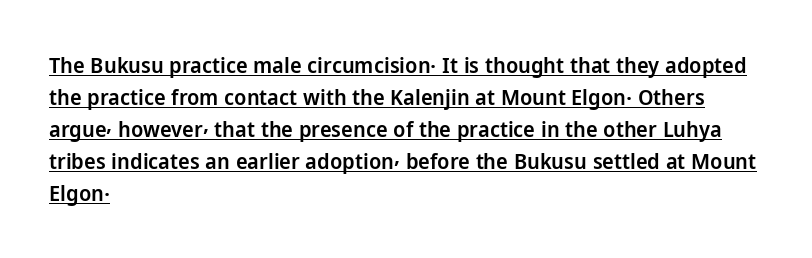
The image shows 22 px text type, upright; set left-aligned, normal line spacing (1.46x), normal letter spacing, underlined.
